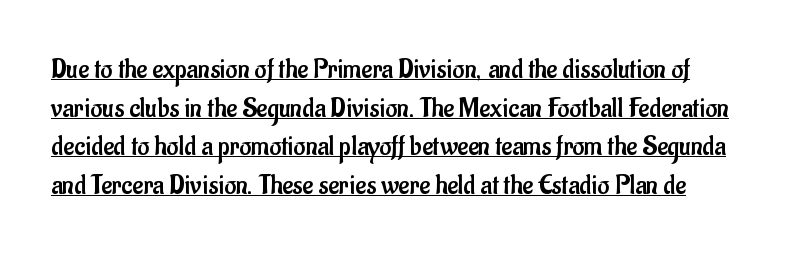
{"serif": "no", "italic": "no", "bold": "no", "weight": "regular", "width": "condensed", "stroke_contrast": "low", "x_height": "small", "monospaced": "no", "underline": "yes", "line_spacing": "normal", "line_spacing_ratio": 1.33, "letter_spacing": "normal", "letter_spacing_em": 0.0, "glyph_px": 29}
